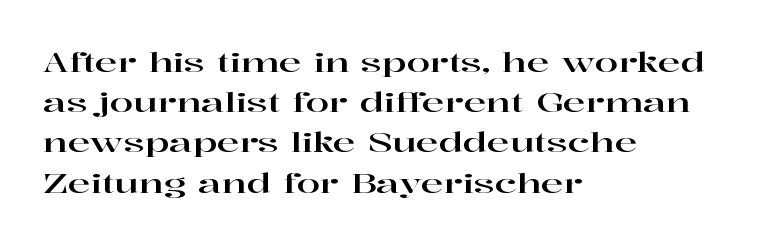
Q: Is the text italic (slanted)? A: No, it is upright.
Q: Is the text underlined? A: No.
Q: How is the paragraph aligned? A: Left-aligned.
Q: Is the spacing between letters normal or unusually wide? A: Normal.
Q: Is the spacing between lines tight, normal or loose? A: Normal.
